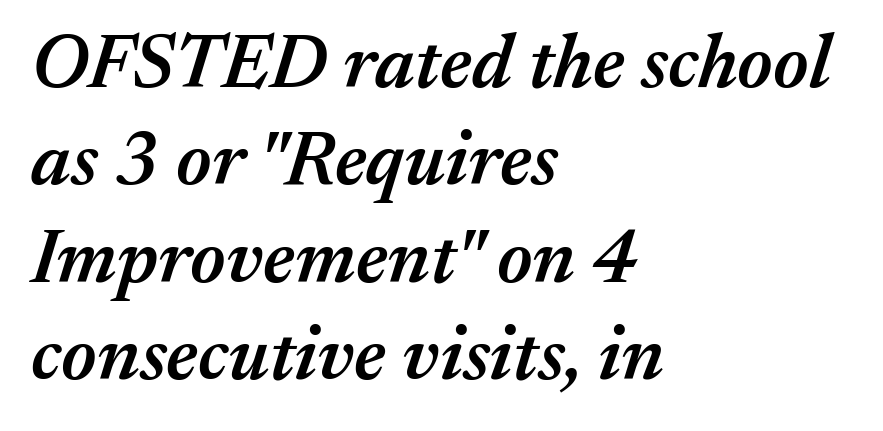
The image shows 76 px semibold type, italic (leaning right); set left-aligned, normal line spacing (1.28x), normal letter spacing, not underlined; medium stroke contrast and a medium x-height.
